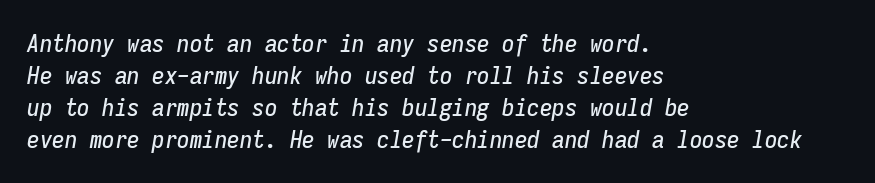
The image shows 25 px text type, italic (leaning right); set left-aligned, normal line spacing (1.28x), normal letter spacing, not underlined.
